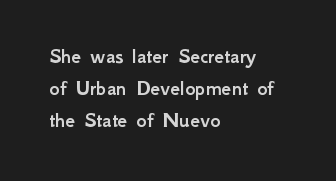
The image shows 22 px text type, upright; set left-aligned, normal line spacing (1.45x), normal letter spacing, not underlined.
